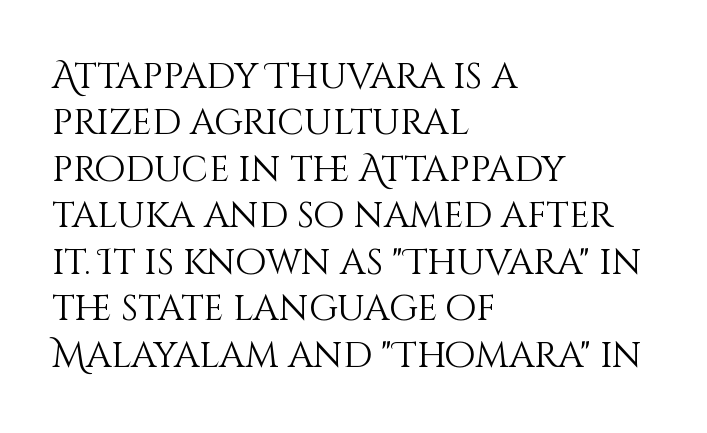
{"italic": "no", "bold": "no", "weight": "light", "width": "normal", "stroke_contrast": "medium", "x_height": "large", "monospaced": "no", "underline": "no", "align": "left", "line_spacing": "normal", "line_spacing_ratio": 1.29, "letter_spacing": "normal", "letter_spacing_em": 0.0, "glyph_px": 36}
